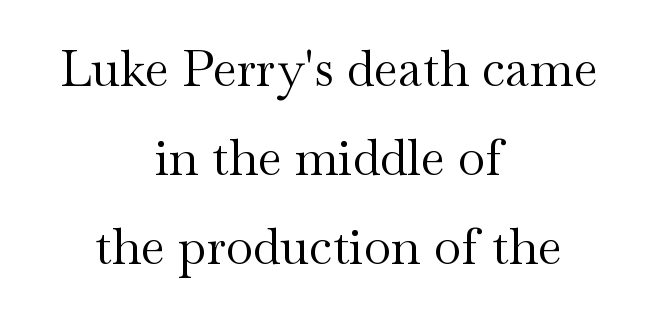
The image shows 50 px regular-weight, wide serif type, upright; set centered, line spacing 1.78x, normal letter spacing, not underlined; medium stroke contrast and a small x-height.
